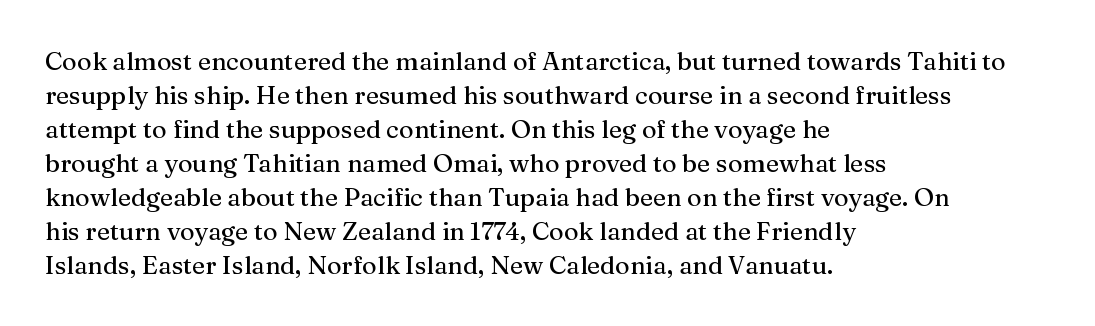
These lines were composed using upright roman letters. Line beginnings align vertically; line endings do not. Quick note: underline off. Nobody touched the tracking dial on this one. Leading matches the norm, producing a regular column.
